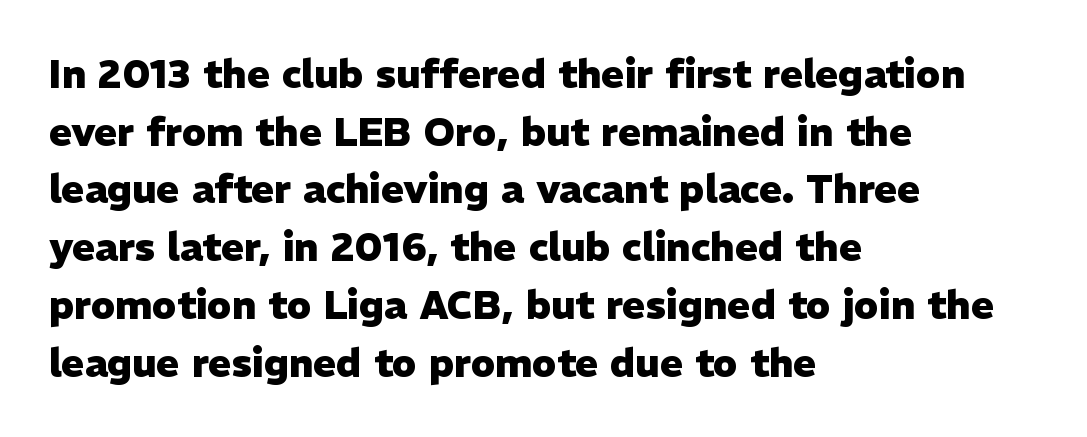
The image shows 39 px heavy sans-serif type, upright; set left-aligned, normal line spacing (1.48x), normal letter spacing, not underlined; low stroke contrast and a medium x-height.
